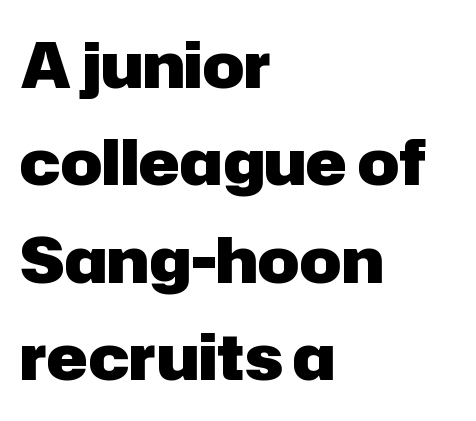
Q: Is the text bold? A: Yes.
Q: Is the text italic (slanted)? A: No, it is upright.
Q: Is the typeface a serif or a sans-serif typeface? A: Sans-serif.
Q: Is the text underlined? A: No.
Q: How is the paragraph aligned? A: Left-aligned.
Q: Is the spacing between letters normal or unusually wide? A: Normal.
Q: Is the spacing between lines tight, normal or loose? A: Normal.
Q: Width (condensed, normal, or wide)? A: Normal.
Q: Stroke contrast? A: Low.
Q: x-height? A: Medium.
Q: Monospaced? A: No.
